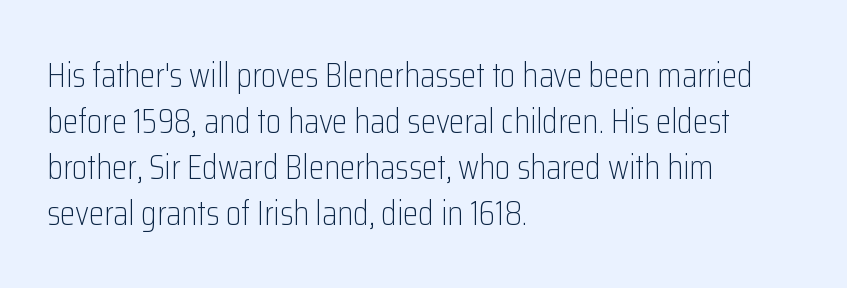
Does the copy run flush right? No — it runs flush left. On a weight scale, this lands at 450 or below. Tracking here is standard; glyphs follow each other at the usual distance. Line spacing here is normal. Ascenders rise straight up at ninety degrees.
